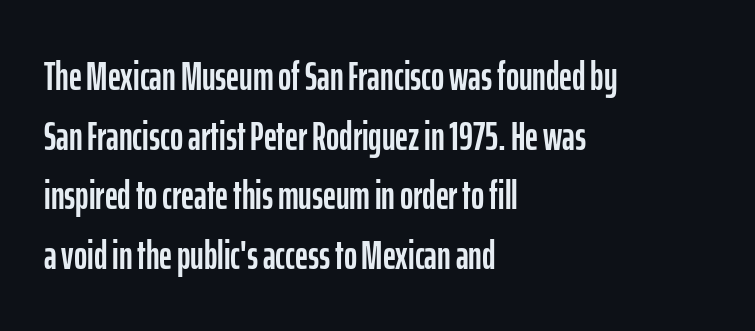
The image shows 40 px condensed sans-serif type, upright; set left-aligned, normal line spacing (1.49x), normal letter spacing, not underlined; low stroke contrast and a medium x-height.
